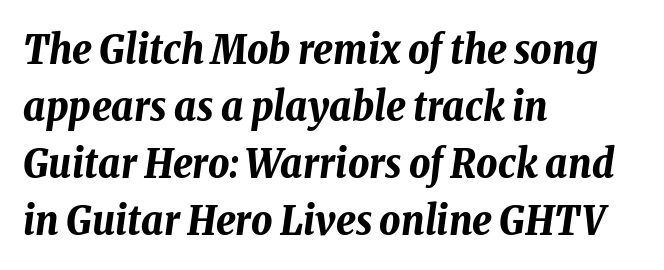
The image shows 41 px bold, condensed type, italic (leaning right); set left-aligned, normal line spacing (1.39x), normal letter spacing, not underlined; low stroke contrast and a medium x-height.
